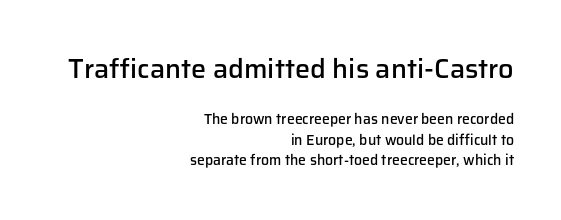
The typography opts for an upright posture over an oblique one. Glance below the letters and you will spot only blank space. Which of the two is more prominent by size? The first, at the top. A somewhat darkened texture: the type is semibold rather than bold. The passage is arranged like a letterhead date or caption credit — flush right.
